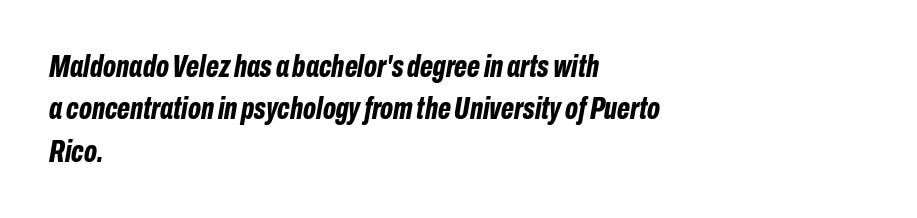
In terms of letterspacing, this is plain default setting. Is the type slanted? Yes — the strokes lean at a clear angle. Looks like regular typesetting: each glyph gets only the width it needs. The block of text has a typical density, with ordinary space between rows.
